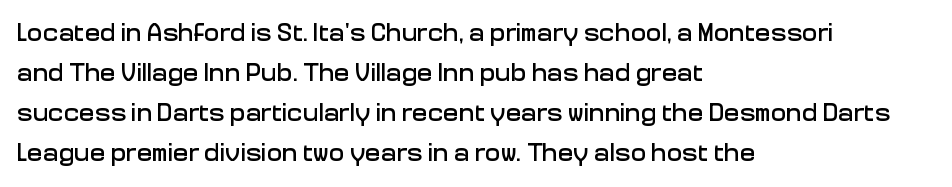
{"italic": "no", "underline": "no", "align": "left", "line_spacing": "normal", "line_spacing_ratio": 1.54, "letter_spacing": "normal", "letter_spacing_em": 0.0, "glyph_px": 26}
